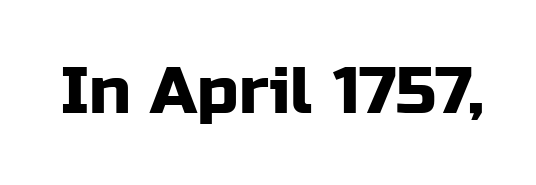
The image shows 66 px sans-serif type, upright; set normal letter spacing, not underlined; low stroke contrast and a medium x-height.
